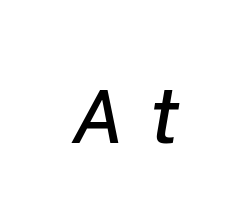
{"italic": "yes", "lean": "right", "slant_degrees": 9, "width": "normal", "stroke_contrast": "low", "x_height": "medium", "monospaced": "no", "underline": "no", "letter_spacing": "wide", "letter_spacing_em": 0.33, "glyph_px": 76}
